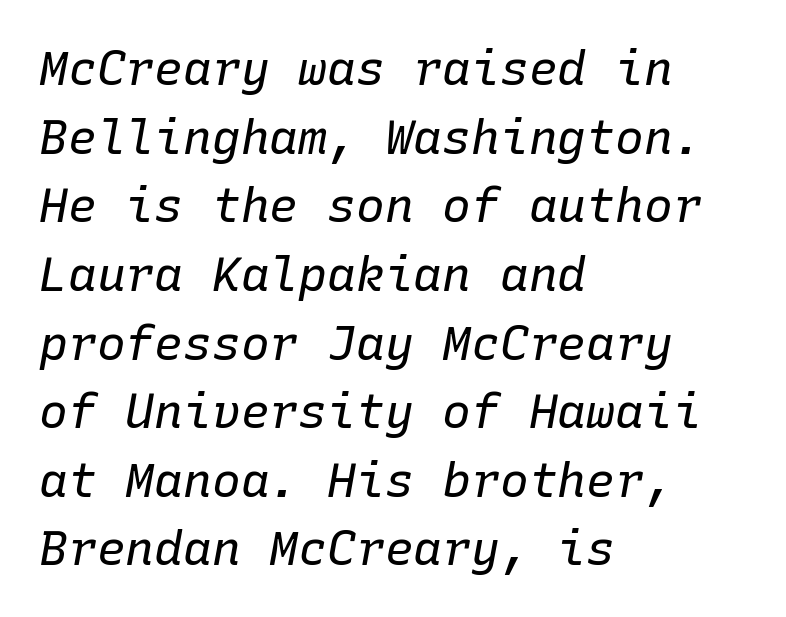
The image shows 48 px regular-weight type, italic (leaning right), monospaced; set left-aligned, normal line spacing (1.43x), normal letter spacing, not underlined; low stroke contrast and a medium x-height.
